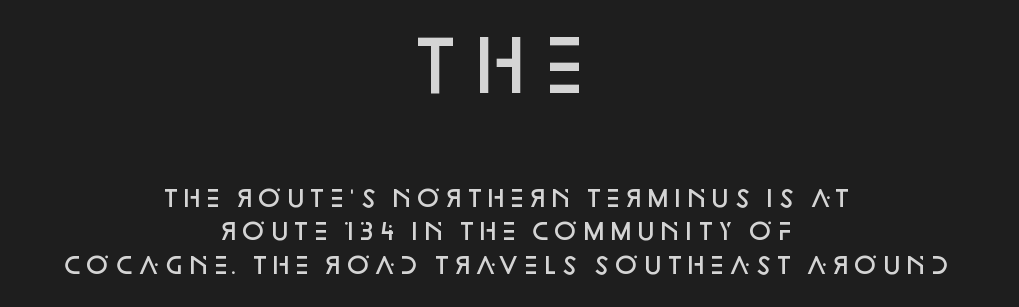
The image shows 69 px semibold sans-serif type, upright; set centered, normal line spacing (1.47x), normal letter spacing, not underlined; the first (top) block is 3.0x larger; low stroke contrast and a large x-height.
